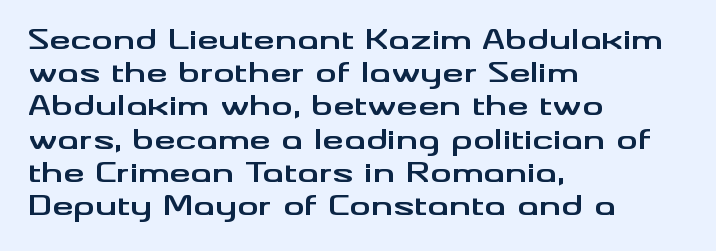
The image shows 27 px bold type, upright; set left-aligned, line spacing 1.23x, normal letter spacing, not underlined.
